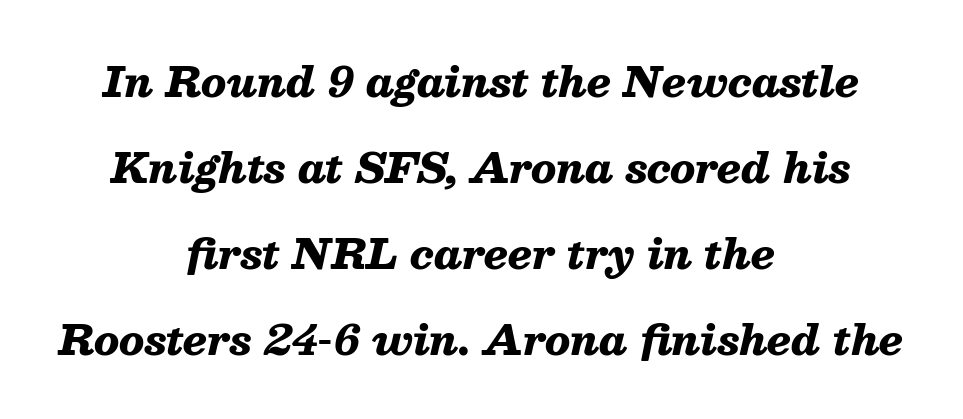
{"italic": "yes", "lean": "right", "slant_degrees": 13, "bold": "yes", "weight": "heavy", "width": "normal", "stroke_contrast": "medium", "x_height": "medium", "monospaced": "no", "underline": "no", "align": "center", "line_spacing": "loose", "line_spacing_ratio": 2.1, "letter_spacing": "normal", "letter_spacing_em": 0.0, "glyph_px": 41}
